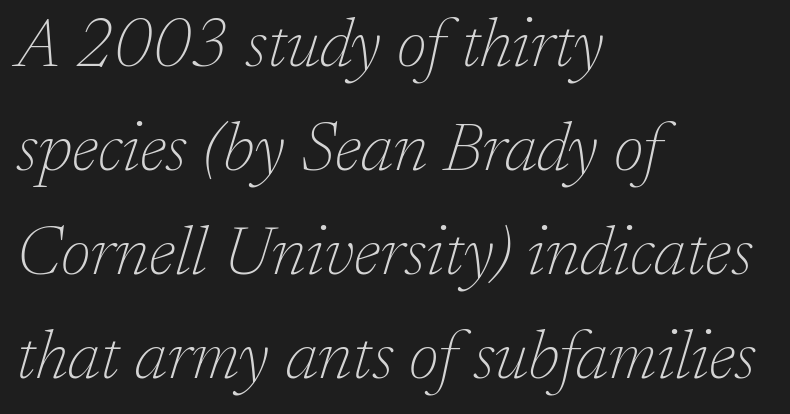
Vertical stems look standard width or narrower in stroke. Caption: multi-line text, flush left, ragged right. What kind of face is this? One with serifs. Glance below the letters and you will spot only blank space. A typesetter would call this leading conventional body-copy spacing. The typography opts for an oblique posture over an upright one.
